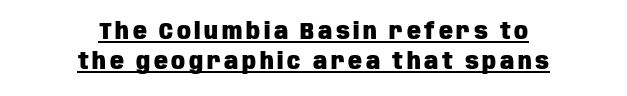
I'd describe the lettering as bold — thick and assertive. Upright lettering throughout. A normal amount of white space separates one row of letters from the next. This rendering uses center alignment, leaving both contours irregular but symmetric. Somebody hit Ctrl+U on this one — the words are underlined.
